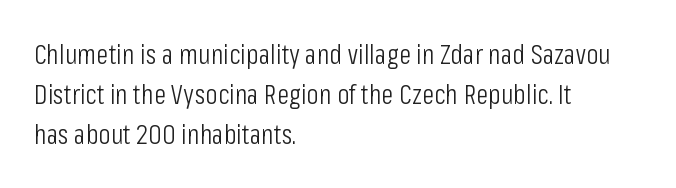
The image shows 28 px light, condensed sans-serif type, upright; set left-aligned, normal line spacing (1.43x), normal letter spacing, not underlined; low stroke contrast and a medium x-height.
